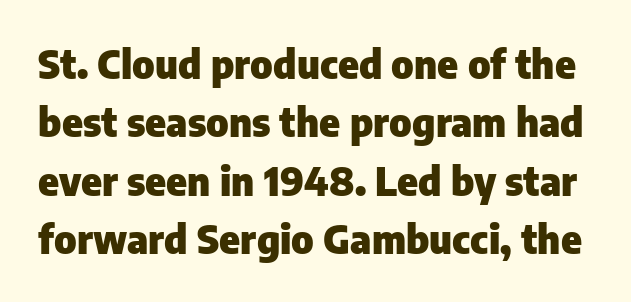
Stroke terminals: plain, sans-serif. The letters sit at their default tracking, neither squeezed nor spread. How would I describe the line gaps? Plain and ordinary. Italic: no, the glyphs are upright roman. Heavy, bold letterforms.
